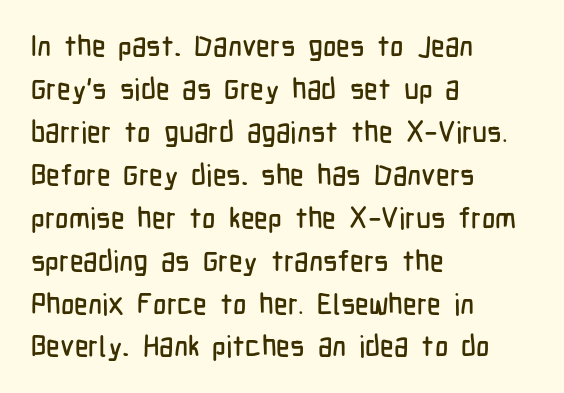
Q: Is the text italic (slanted)? A: No, it is upright.
Q: Is the typeface a serif or a sans-serif typeface? A: Sans-serif.
Q: Is the text underlined? A: No.
Q: How is the paragraph aligned? A: Left-aligned.
Q: Is the spacing between letters normal or unusually wide? A: Normal.
Q: Is the spacing between lines tight, normal or loose? A: Normal.
Q: Width (condensed, normal, or wide)? A: Condensed.
Q: Stroke contrast? A: Low.
Q: x-height? A: Medium.
Q: Monospaced? A: No.
